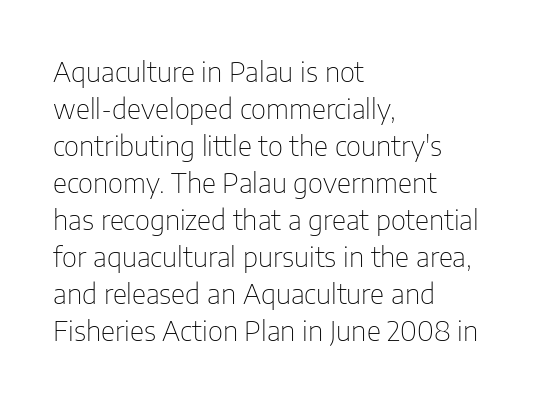
{"serif": "no", "italic": "no", "bold": "no", "weight": "thin", "width": "condensed", "stroke_contrast": "low", "x_height": "medium", "monospaced": "no", "underline": "no", "align": "left", "line_spacing": "normal", "line_spacing_ratio": 1.32, "letter_spacing": "normal", "letter_spacing_em": 0.0, "glyph_px": 28}
